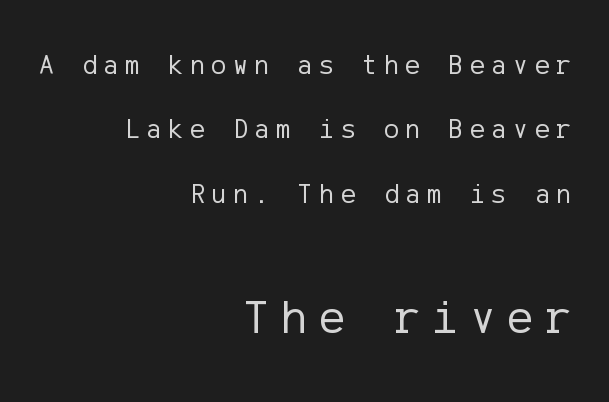
{"serif": "no", "italic": "no", "bold": "no", "weight": "regular", "width": "normal", "stroke_contrast": "low", "x_height": "medium", "underline": "no", "align": "right", "line_spacing": "loose", "line_spacing_ratio": 2.3, "letter_spacing": "wide", "letter_spacing_em": 0.24, "larger_block": "second", "size_ratio": 1.75, "glyph_px": 49}
